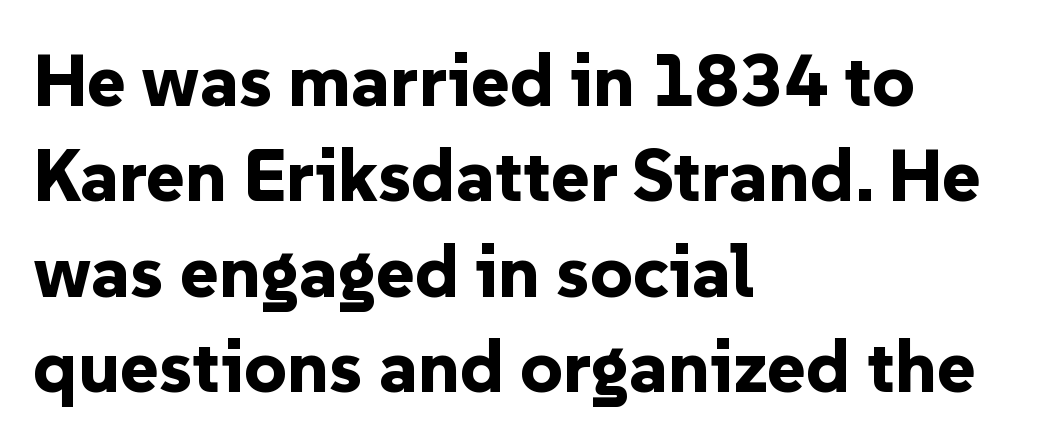
The characters display no serif detailing; their extremities are plain. Letters rest on an invisible, unmarked baseline. Reading down the block, your eye returns to a fixed left position each line. Students, this is bold: see how much ink each stroke carries. Italic: no, the glyphs are upright roman. The block of text has a typical density, with ordinary space between rows.
